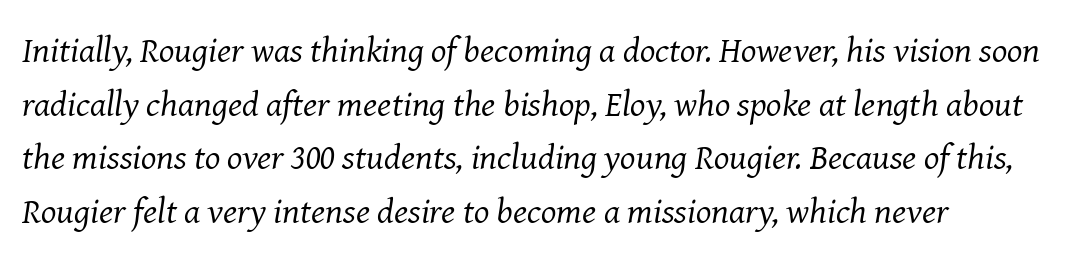
{"serif": "yes", "italic": "yes", "lean": "right", "slant_degrees": 8, "bold": "no", "weight": "regular", "width": "normal", "stroke_contrast": "medium", "x_height": "medium", "monospaced": "no", "underline": "no", "line_spacing": "normal", "line_spacing_ratio": 1.49, "letter_spacing": "normal", "letter_spacing_em": 0.0, "glyph_px": 36}
